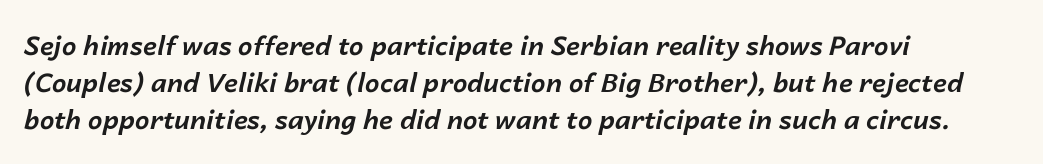
The image shows 26 px bold type, italic (leaning right); set left-aligned, normal line spacing (1.43x), normal letter spacing, not underlined.
